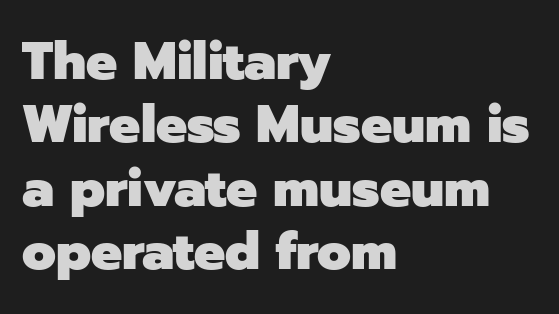
Q: Is the text bold? A: Yes.
Q: Is the text italic (slanted)? A: No, it is upright.
Q: Is the typeface a serif or a sans-serif typeface? A: Sans-serif.
Q: Is the text underlined? A: No.
Q: How is the paragraph aligned? A: Left-aligned.
Q: Is the spacing between letters normal or unusually wide? A: Normal.
Q: Width (condensed, normal, or wide)? A: Normal.
Q: Stroke contrast? A: Low.
Q: x-height? A: Medium.
Q: Monospaced? A: No.
